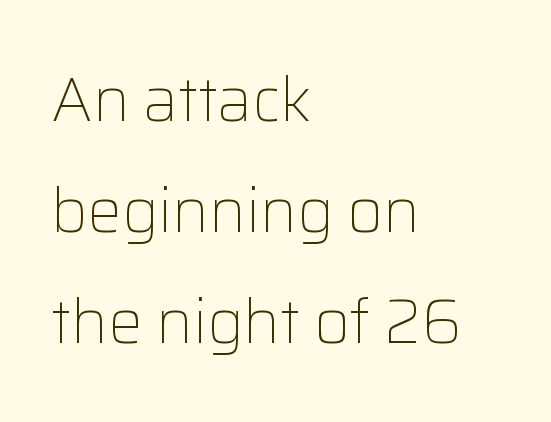
The image shows 61 px light sans-serif type, upright; set left-aligned, line spacing 1.82x, normal letter spacing, not underlined; low stroke contrast and a medium x-height.
